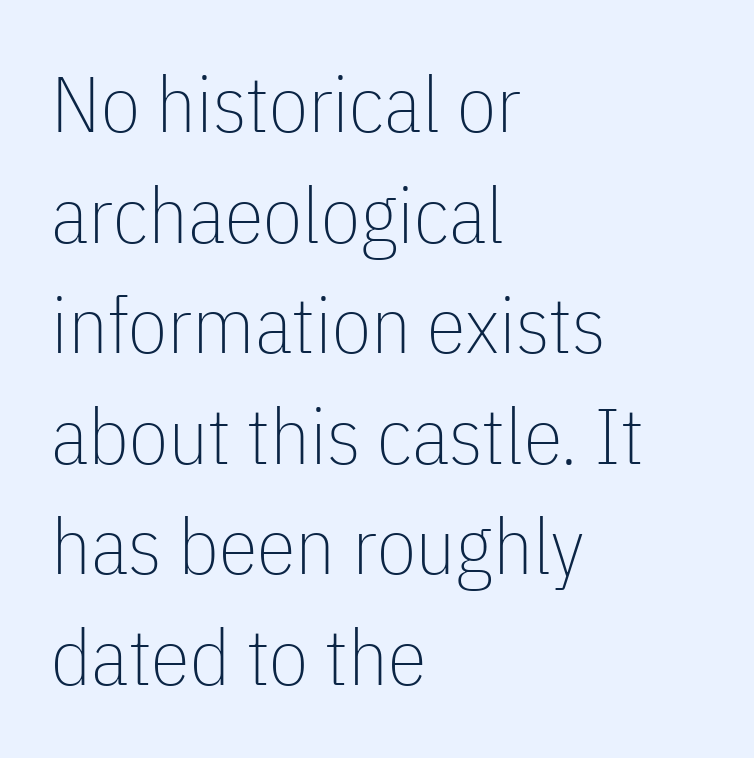
Q: Is the text bold? A: No.
Q: Is the text italic (slanted)? A: No, it is upright.
Q: Is the typeface a serif or a sans-serif typeface? A: Sans-serif.
Q: Is the text underlined? A: No.
Q: How is the paragraph aligned? A: Left-aligned.
Q: Is the spacing between letters normal or unusually wide? A: Normal.
Q: Is the spacing between lines tight, normal or loose? A: Normal.
Q: Width (condensed, normal, or wide)? A: Condensed.
Q: Stroke contrast? A: Low.
Q: x-height? A: Medium.
Q: Monospaced? A: No.
